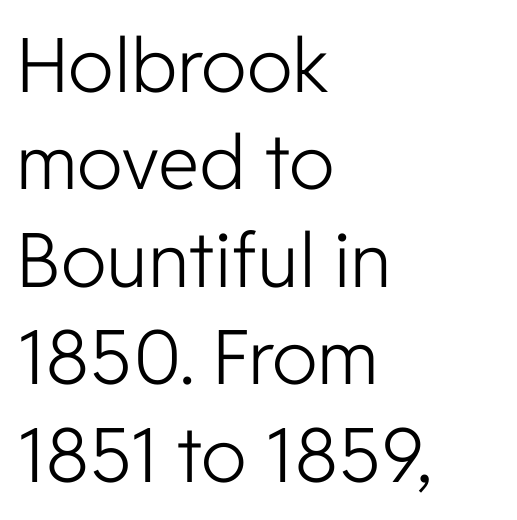
{"serif": "no", "italic": "no", "bold": "no", "weight": "light", "width": "normal", "stroke_contrast": "low", "x_height": "medium", "monospaced": "no", "underline": "no", "align": "left", "line_spacing": "normal", "line_spacing_ratio": 1.3, "letter_spacing": "normal", "letter_spacing_em": 0.0, "glyph_px": 75}
